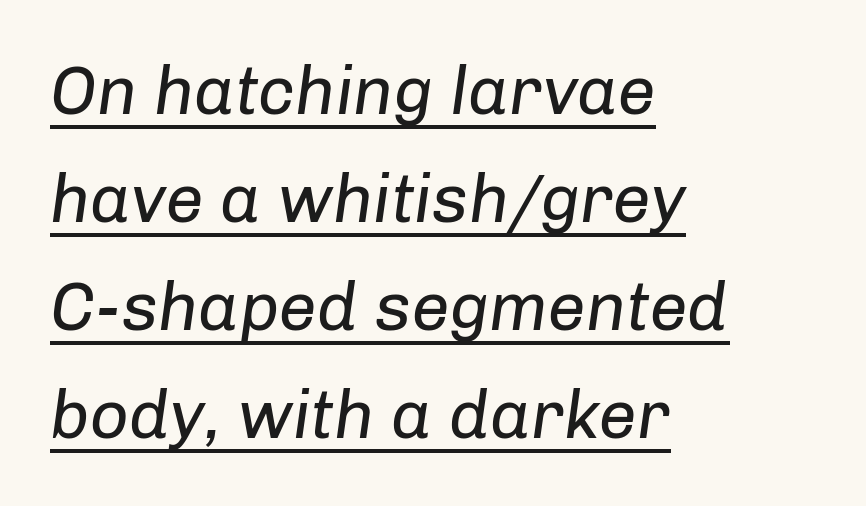
Slant detected: the letters are inclined. The rendering uses the underline text-decoration. Compared with a centered layout, this one pins lines to the left instead. Bold? No — there's no thickening of the strokes.
